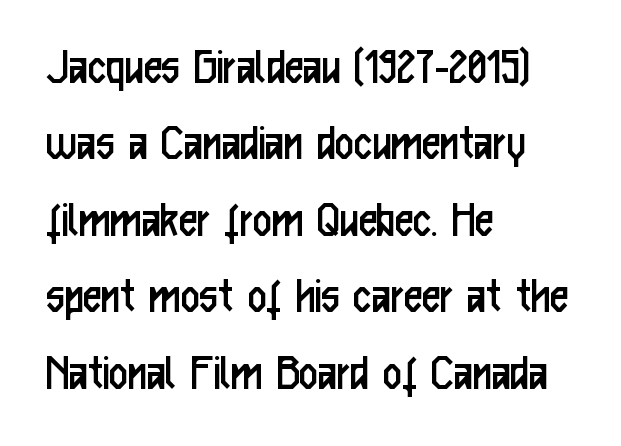
The setting favours the left margin, as ordinary paragraphs usually do. What kind of face is this? One without serifs — a sans. Think of a printed novel: that variable character pitch is what you see here. Is the stroke heavy? The answer is a plain regular-or-lighter. Words float on clear page, feet unadorned.
